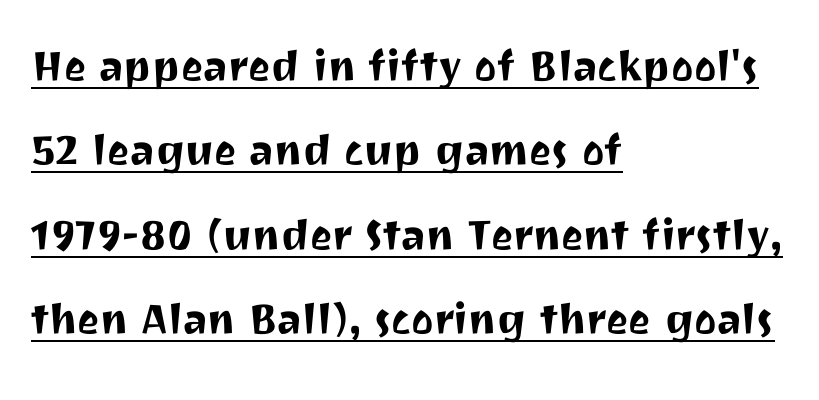
Type style note: lacks serifs. The face used here is proportionally spaced, like ordinary book or web type. Characters remain perfectly vertical along every line. The passage shown has conventional tracking throughout. A rule runs beneath these lines of type. The leading is moderate, giving the passage an even texture.
